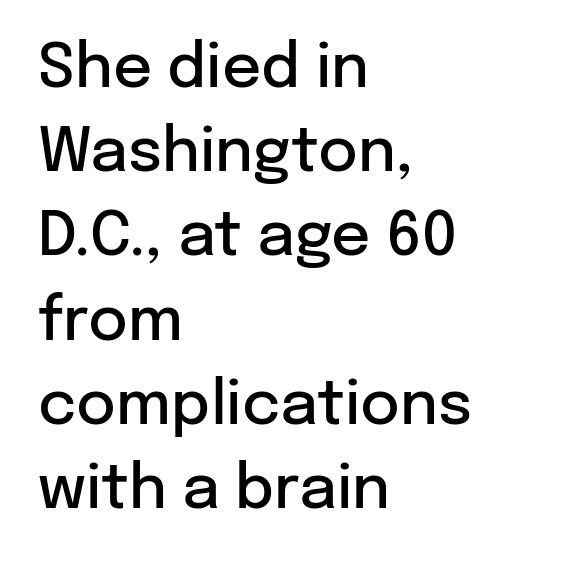
The image shows 61 px semibold sans-serif type, upright; set left-aligned, normal line spacing (1.38x), normal letter spacing, not underlined; low stroke contrast and a medium x-height.
